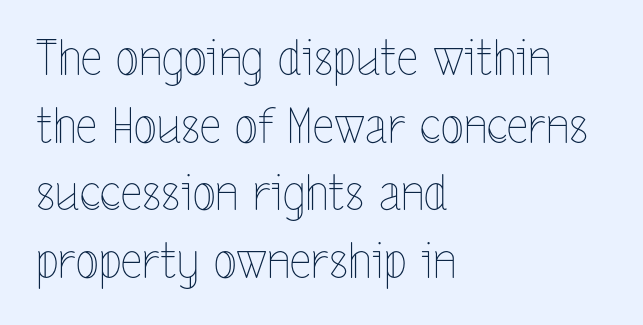
{"italic": "no", "bold": "no", "weight": "thin", "width": "condensed", "x_height": "medium", "monospaced": "no", "underline": "no", "align": "left", "line_spacing": "normal", "line_spacing_ratio": 1.41, "letter_spacing": "normal", "letter_spacing_em": 0.0, "glyph_px": 48}
